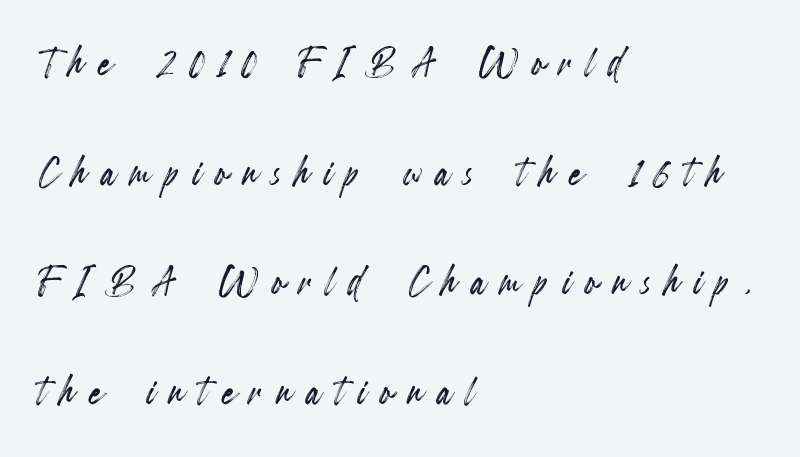
The image shows 51 px condensed type; set left-aligned, loose line spacing (2.15x), unusually wide letter spacing (+0.28 em), not underlined; a small x-height.
